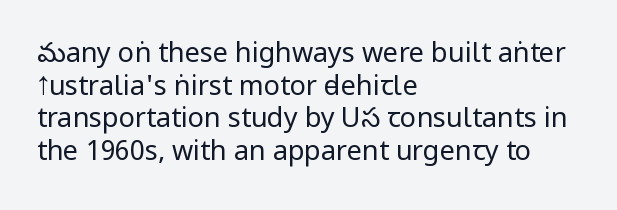
Q: Is the text bold? A: No.
Q: Is the text italic (slanted)? A: No, it is upright.
Q: Is the text underlined? A: No.
Q: How is the paragraph aligned? A: Left-aligned.
Q: Is the spacing between letters normal or unusually wide? A: Normal.
